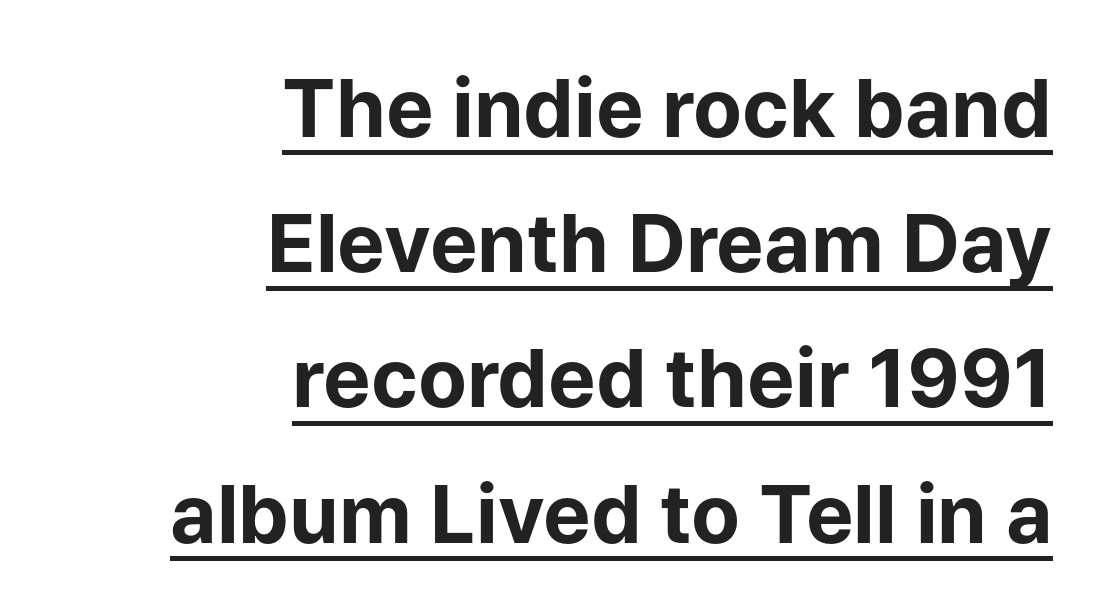
The image shows 80 px bold sans-serif type, upright; set right-aligned, normal line spacing (1.69x), normal letter spacing, underlined; low stroke contrast and a medium x-height.
